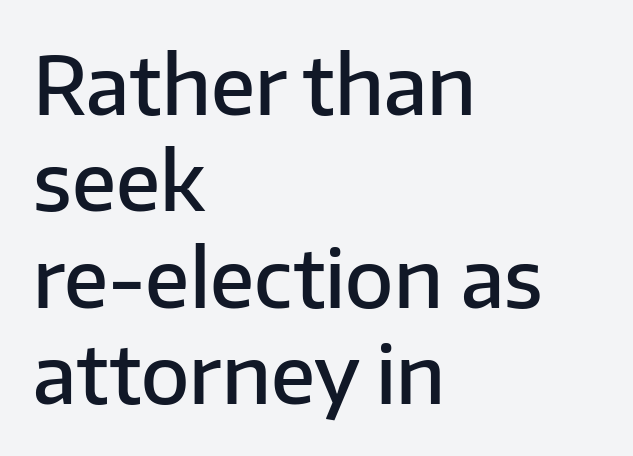
The image shows 79 px semibold sans-serif type, upright; set left-aligned, line spacing 1.22x, normal letter spacing, not underlined; low stroke contrast and a medium x-height.
